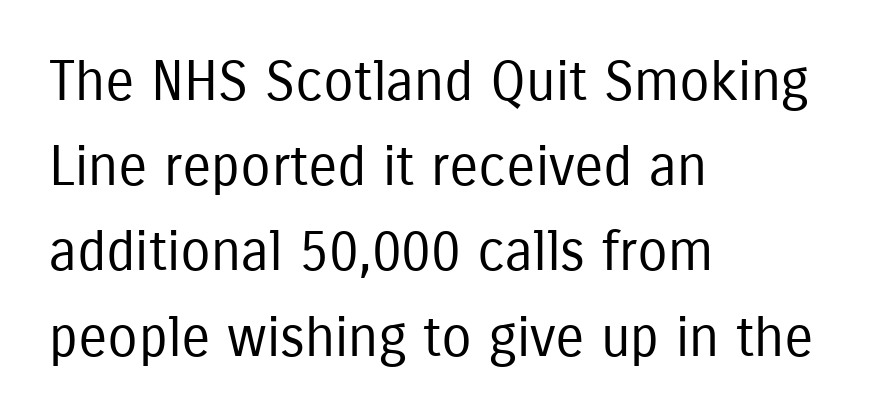
Compared with typical body copy, the letter spacing here is the same. Students, observe: this is what conventionally led text looks like. The passage shown is not underscored anywhere. This is not heavy type; no bold has been used. Each letter keeps its own natural width here, so spacing adapts to shape. Which margin do the lines hug? The left one — the right edge is uneven.
